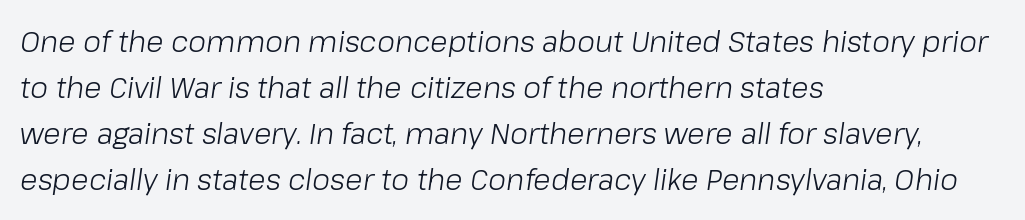
The image shows 29 px light type, italic (leaning right); set left-aligned, normal line spacing (1.59x), normal letter spacing, not underlined; low stroke contrast and a medium x-height.
